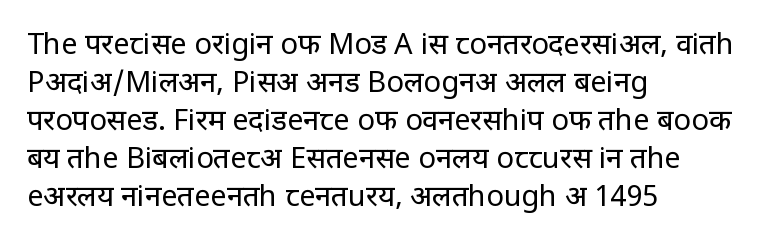
The lines in this sample share a left origin and differ only in where they stop. A typesetter would call this proportional, since set widths differ per character. Nothing heavy about these letters — not bold at all. The rows are spaced the way most documents space them. This rendering employs a face without finishing strokes, i.e., a sans-serif. The letters sit at their default tracking, neither squeezed nor spread.
